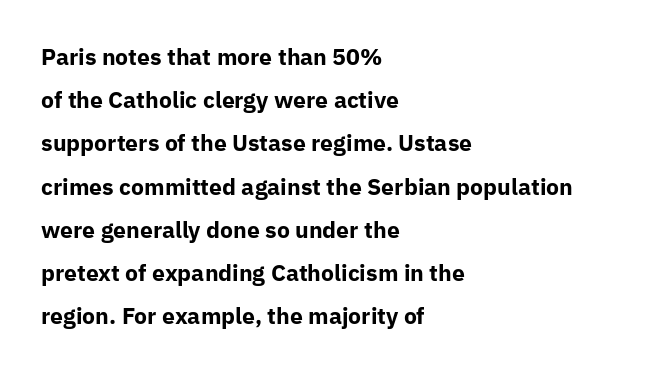
The image shows 23 px bold type, upright; set left-aligned, line spacing 1.88x, normal letter spacing, not underlined.
